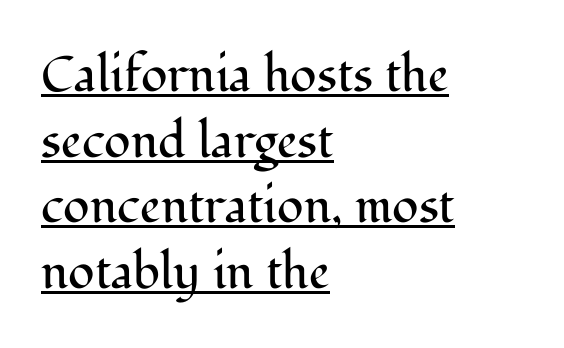
This sample uses a serif face. Stems and bowls with no extra thickness — not bold. Nobody touched the tracking dial on this one. The rendering uses natural spacing where letterforms have individual widths. A normal amount of white space separates one row of letters from the next. A roman cut, with each character standing at attention.
